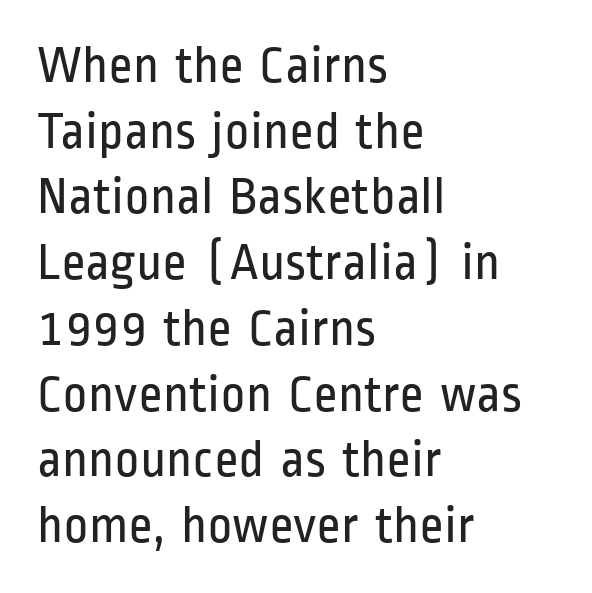
The image shows 53 px regular-weight, condensed sans-serif type, upright; set left-aligned, line spacing 1.24x, normal letter spacing, not underlined; low stroke contrast and a medium x-height.
